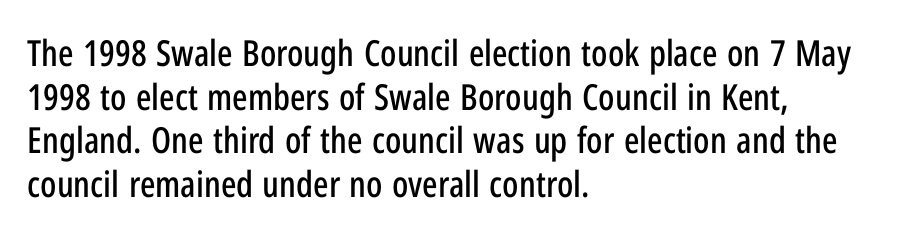
The image shows 36 px condensed sans-serif type, upright; set left-aligned, line spacing 1.21x, normal letter spacing, not underlined; low stroke contrast and a medium x-height.
